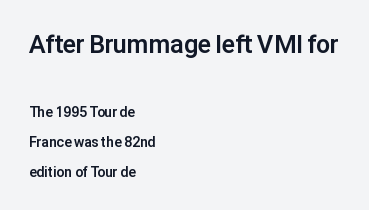
{"italic": "no", "bold": "yes", "underline": "no", "align": "left", "line_spacing": "loose", "line_spacing_ratio": 2.15, "letter_spacing": "normal", "letter_spacing_em": 0.0, "larger_block": "first", "size_ratio": 1.79, "glyph_px": 25}
